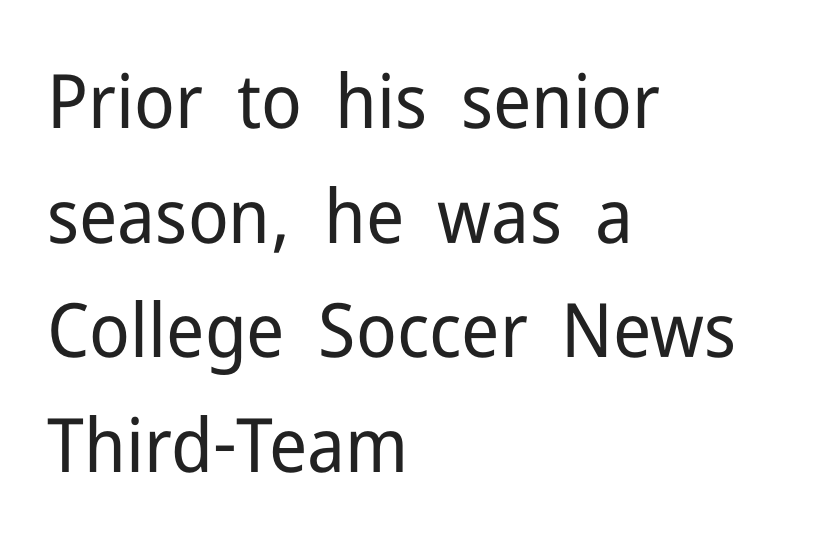
Q: Is the text bold? A: No.
Q: Is the text italic (slanted)? A: No, it is upright.
Q: Is the typeface a serif or a sans-serif typeface? A: Sans-serif.
Q: Is the text underlined? A: No.
Q: How is the paragraph aligned? A: Left-aligned.
Q: Is the spacing between letters normal or unusually wide? A: Normal.
Q: Is the spacing between lines tight, normal or loose? A: Normal.
Q: Width (condensed, normal, or wide)? A: Normal.
Q: Stroke contrast? A: Low.
Q: x-height? A: Medium.
Q: Monospaced? A: No.
